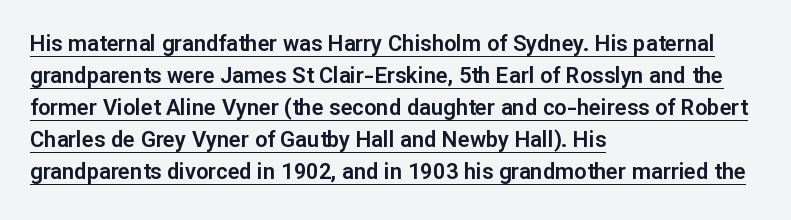
{"italic": "no", "underline": "yes", "align": "left", "line_spacing": "normal", "line_spacing_ratio": 1.45, "letter_spacing": "normal", "letter_spacing_em": 0.0, "glyph_px": 22}
